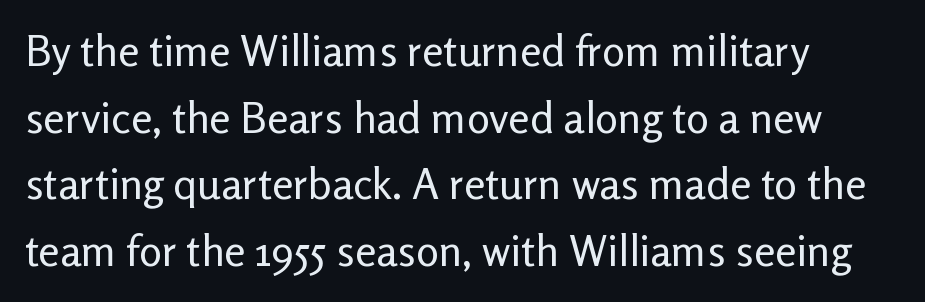
Nothing sits at the stroke ends, so this counts as sans-serif. The letters advance in unequal steps, a hallmark of proportional type. Here the glyphs are tracked normally, forming tight word shapes. The lettering stays uniformly vertical, giving the passage a roman look. The face looks like a standard text weight, possibly lighter. This rendering uses left alignment, leaving the right contour irregular.
